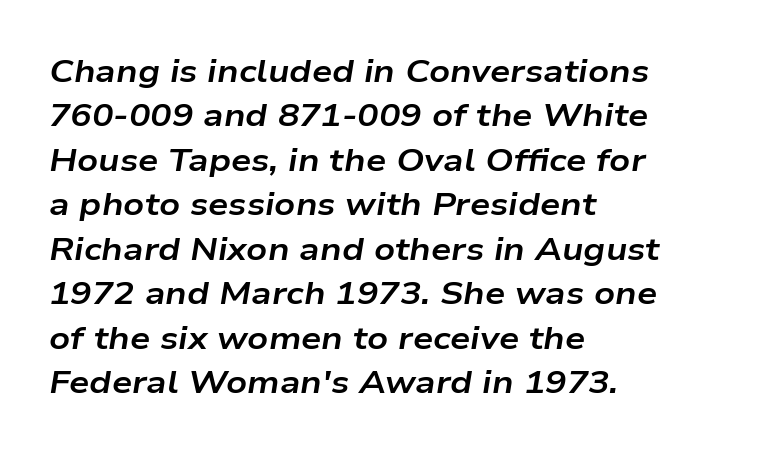
Q: Is the text bold? A: Yes.
Q: Is the text italic (slanted)? A: Yes, it leans right by about 9 degrees.
Q: Is the text underlined? A: No.
Q: How is the paragraph aligned? A: Left-aligned.
Q: Is the spacing between letters normal or unusually wide? A: Normal.
Q: Is the spacing between lines tight, normal or loose? A: Normal.
Q: Width (condensed, normal, or wide)? A: Wide.
Q: Stroke contrast? A: Low.
Q: x-height? A: Medium.
Q: Monospaced? A: No.
